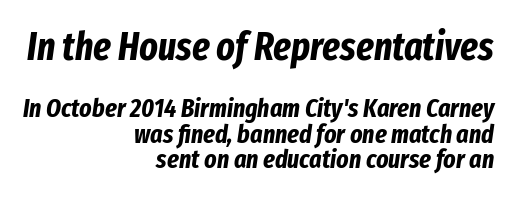
{"italic": "yes", "lean": "right", "slant_degrees": 8, "bold": "yes", "weight": "bold", "width": "condensed", "stroke_contrast": "low", "x_height": "medium", "monospaced": "no", "underline": "no", "align": "right", "line_spacing": "tight", "line_spacing_ratio": 0.98, "letter_spacing": "normal", "letter_spacing_em": 0.0, "larger_block": "first", "size_ratio": 1.5, "glyph_px": 39}
